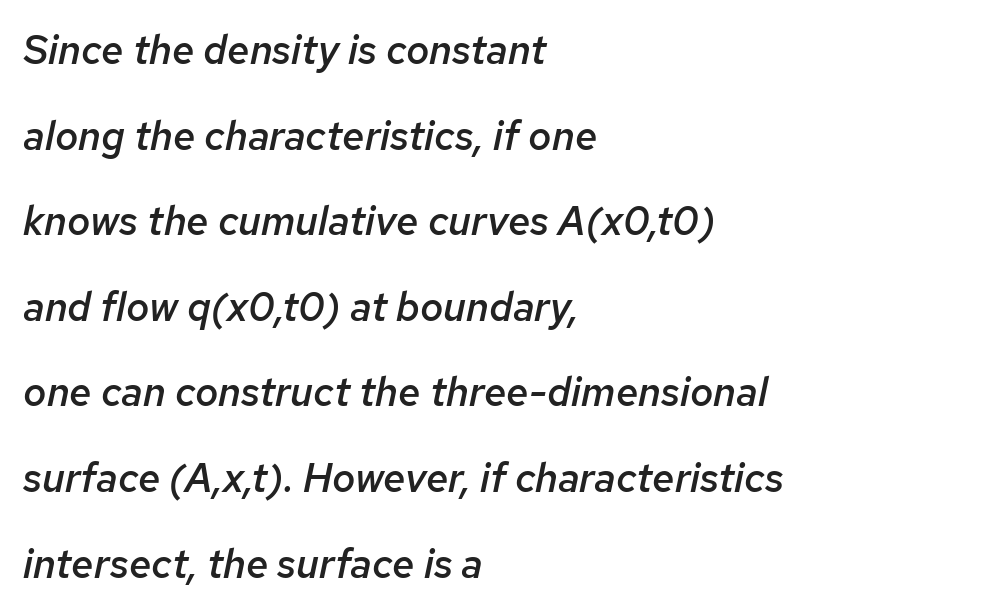
Q: Is the text bold? A: Semi-bold.
Q: Is the text italic (slanted)? A: Yes, it leans right by about 12 degrees.
Q: Is the text underlined? A: No.
Q: How is the paragraph aligned? A: Left-aligned.
Q: Is the spacing between letters normal or unusually wide? A: Normal.
Q: Is the spacing between lines tight, normal or loose? A: Loose.
Q: Width (condensed, normal, or wide)? A: Normal.
Q: Stroke contrast? A: Low.
Q: x-height? A: Medium.
Q: Monospaced? A: No.
